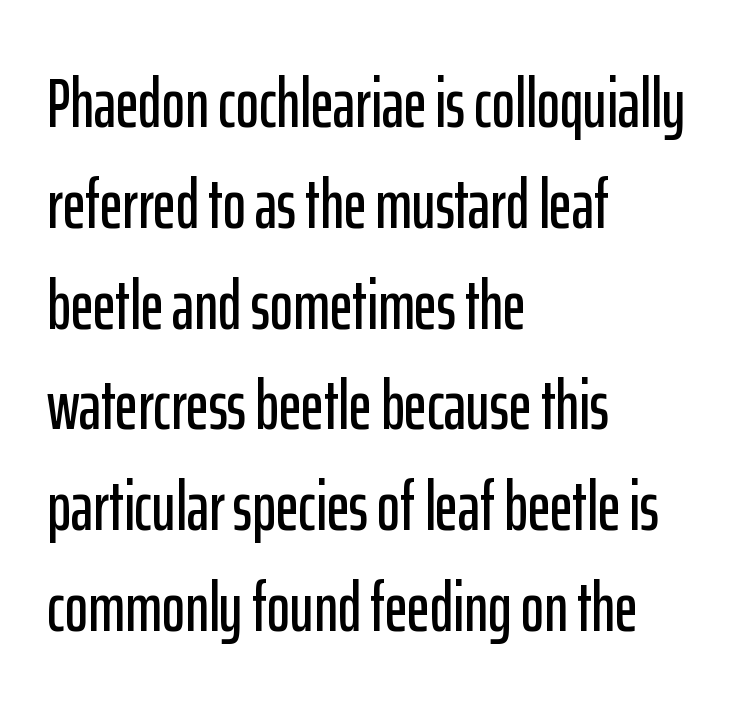
Q: Is the text italic (slanted)? A: No, it is upright.
Q: Is the typeface a serif or a sans-serif typeface? A: Sans-serif.
Q: Is the text underlined? A: No.
Q: How is the paragraph aligned? A: Left-aligned.
Q: Is the spacing between letters normal or unusually wide? A: Normal.
Q: Is the spacing between lines tight, normal or loose? A: Normal.
Q: Width (condensed, normal, or wide)? A: Condensed.
Q: Stroke contrast? A: Low.
Q: x-height? A: Medium.
Q: Monospaced? A: No.
